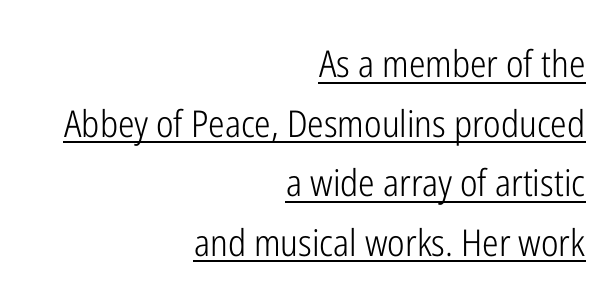
The lettering is marked with a stroke running underneath it. The face used here is a sans, in the tradition of grotesques and geometrics. Look at the tracking — it's just the regular setting, nothing added. The letters stand upright; this is a roman face. The lines sit at an ordinary, default distance from one another. Caption: multi-line text, flush right, ragged left.
